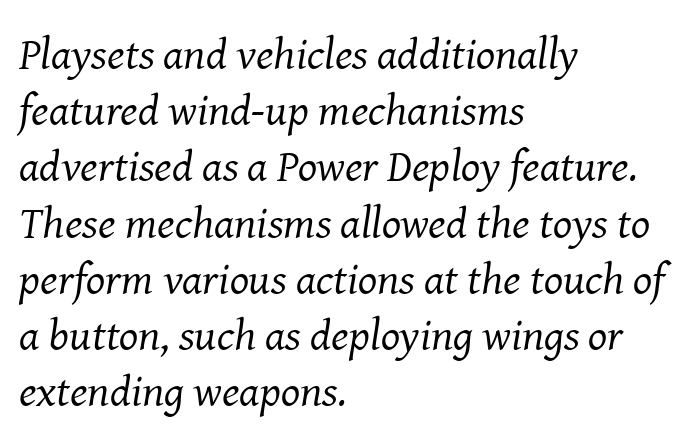
Is the type heavy? It reads as light-to-regular instead. Descender tails drop into unmarked territory. The passage is arranged the way most books set body copy — flush left. A typesetter would label this face a serif.
